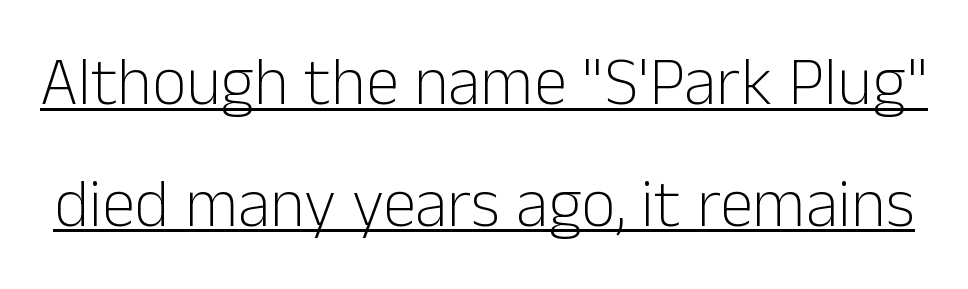
If you drew a line through each stem, it would be perfectly vertical. The words here are underlined. Check where the strokes stop: nothing finishes them off — pure sans. Observe the ordinary spacing: letters are neighbours, not strangers.
